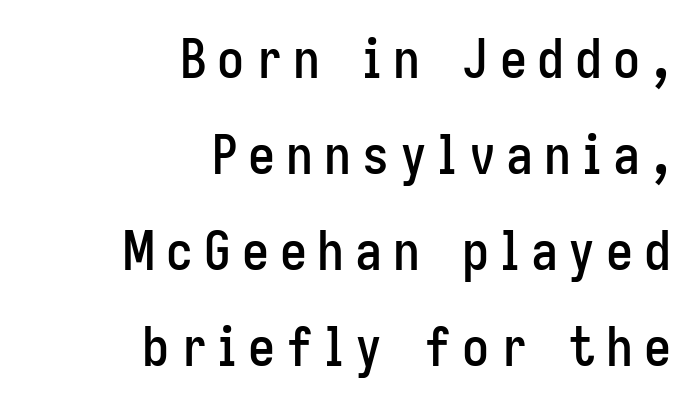
The gap between lines stays unmarked. Loose tracking; the words dissolve into strings of separated letters. Here the designer chose a conventional face with non-uniform glyph widths. Style check: upright. These lines are set flush right with a ragged left edge. Type style note: lacks serifs.
